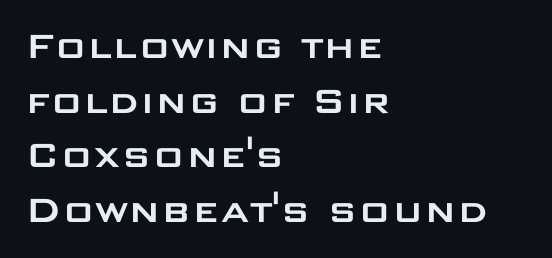
Letters rest on an invisible, unmarked baseline. Do the letters lean? They stand straight. Nope, no serifs anywhere on these letters. The letters sit at their default tracking, neither squeezed nor spread. Normally led — the rows are evenly, conventionally spaced.
